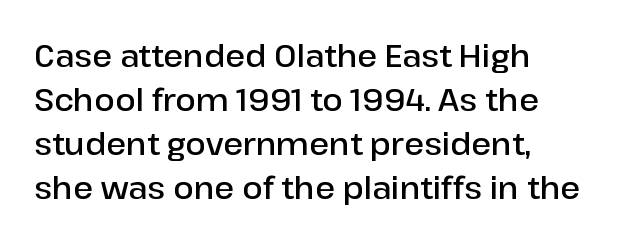
Q: Is the text bold? A: Semi-bold.
Q: Is the text italic (slanted)? A: No, it is upright.
Q: Is the typeface a serif or a sans-serif typeface? A: Sans-serif.
Q: Is the text underlined? A: No.
Q: How is the paragraph aligned? A: Left-aligned.
Q: Is the spacing between letters normal or unusually wide? A: Normal.
Q: Is the spacing between lines tight, normal or loose? A: Normal.
Q: Width (condensed, normal, or wide)? A: Normal.
Q: Stroke contrast? A: Low.
Q: x-height? A: Medium.
Q: Monospaced? A: No.
